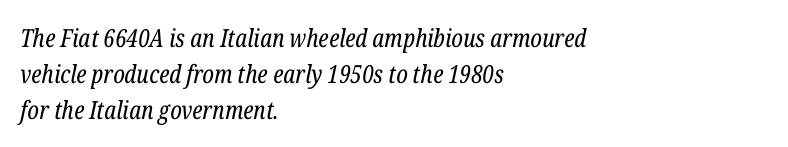
Q: Is the text bold? A: No.
Q: Is the text italic (slanted)? A: Yes, it leans right by about 12 degrees.
Q: Is the text underlined? A: No.
Q: How is the paragraph aligned? A: Left-aligned.
Q: Is the spacing between letters normal or unusually wide? A: Normal.
Q: Is the spacing between lines tight, normal or loose? A: Normal.
